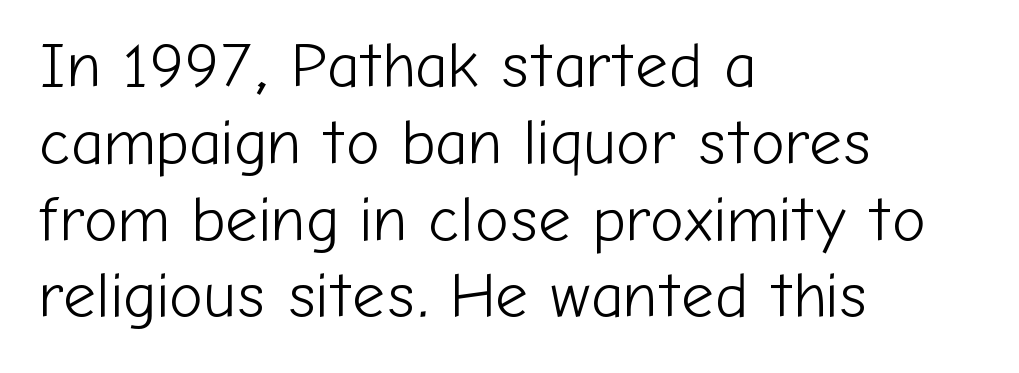
The image shows 64 px light sans-serif type, upright; set left-aligned, line spacing 1.2x, normal letter spacing, not underlined; low stroke contrast and a medium x-height.
